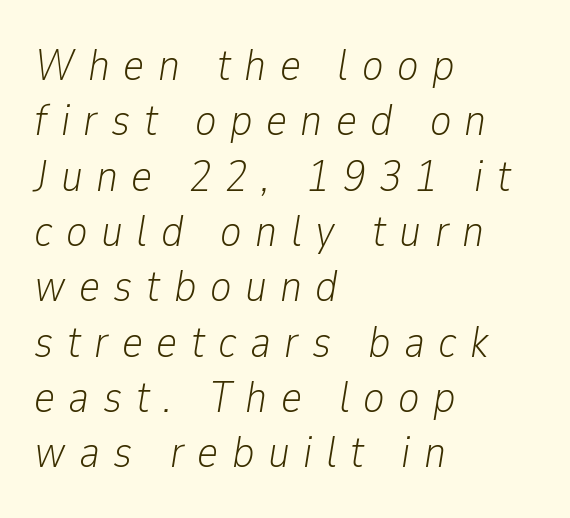
Spacing between characters has been opened up far beyond the box default. The typeface has the unassuming heft of standard copy or less. No word sits above an underline. In CSS terms this would be text-align: left. Posture: slanted.
